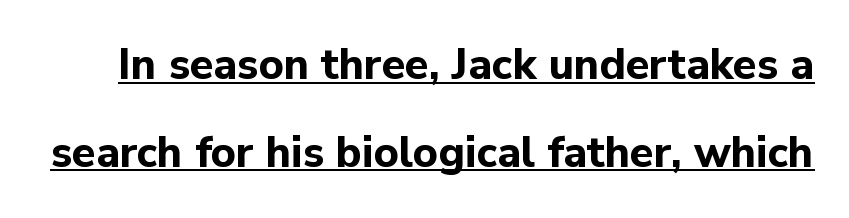
The image shows 43 px bold sans-serif type, upright; set loose line spacing (2.04x), normal letter spacing, underlined; low stroke contrast and a medium x-height.
